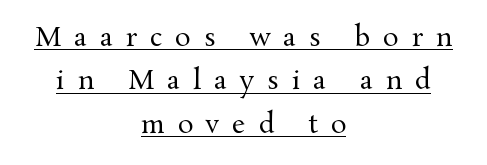
{"italic": "no", "bold": "no", "underline": "yes", "align": "center", "line_spacing": "normal", "line_spacing_ratio": 1.67, "letter_spacing": "wide", "letter_spacing_em": 0.5, "glyph_px": 26}
